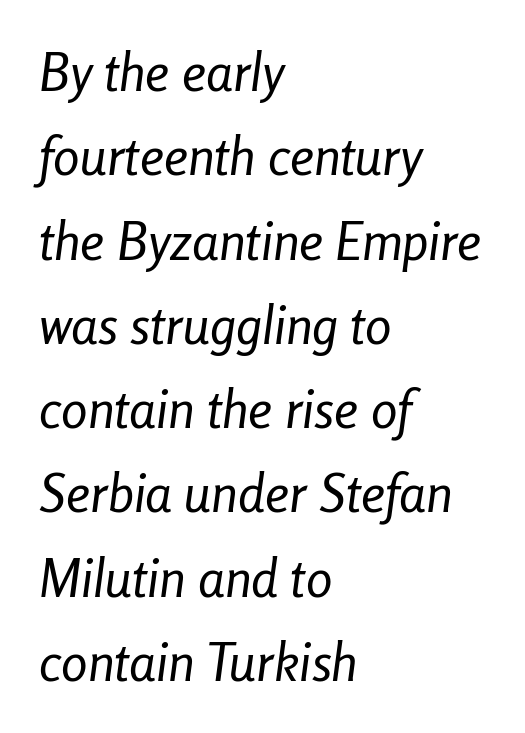
Q: Is the text bold? A: No.
Q: Is the text italic (slanted)? A: Yes, it leans right by about 8 degrees.
Q: Is the text underlined? A: No.
Q: How is the paragraph aligned? A: Left-aligned.
Q: Is the spacing between letters normal or unusually wide? A: Normal.
Q: Is the spacing between lines tight, normal or loose? A: Normal.
Q: Width (condensed, normal, or wide)? A: Condensed.
Q: Stroke contrast? A: Low.
Q: x-height? A: Medium.
Q: Monospaced? A: No.
